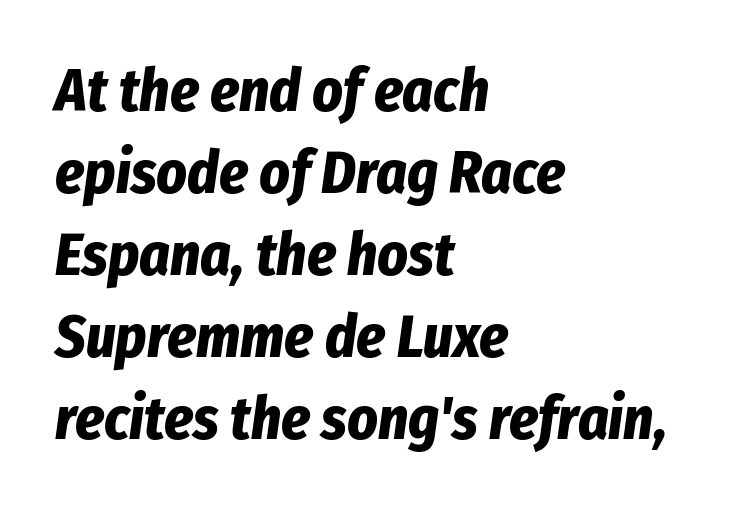
{"italic": "yes", "lean": "right", "slant_degrees": 8, "bold": "yes", "weight": "bold", "width": "condensed", "stroke_contrast": "low", "x_height": "medium", "monospaced": "no", "underline": "no", "align": "left", "line_spacing": "normal", "line_spacing_ratio": 1.39, "letter_spacing": "normal", "letter_spacing_em": 0.0, "glyph_px": 59}
